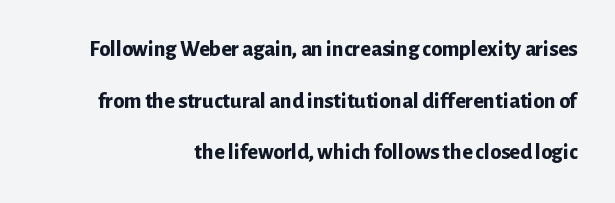
The image shows 22 px bold type, upright; set right-aligned, loose line spacing (2.35x), normal letter spacing, not underlined.
